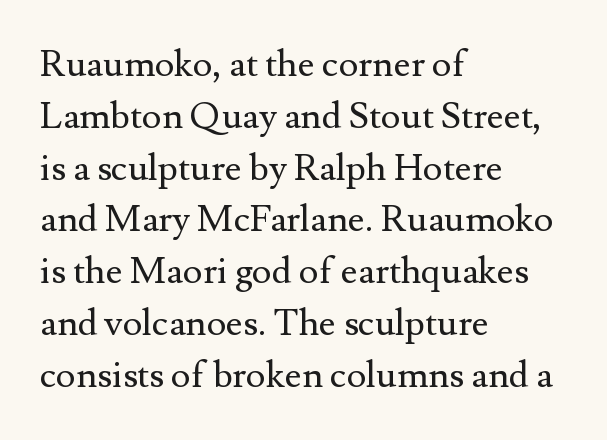
{"serif": "yes", "italic": "no", "bold": "no", "weight": "regular", "width": "normal", "stroke_contrast": "medium", "x_height": "small", "monospaced": "no", "underline": "no", "align": "left", "line_spacing": "normal", "line_spacing_ratio": 1.4, "letter_spacing": "normal", "letter_spacing_em": 0.0, "glyph_px": 37}
